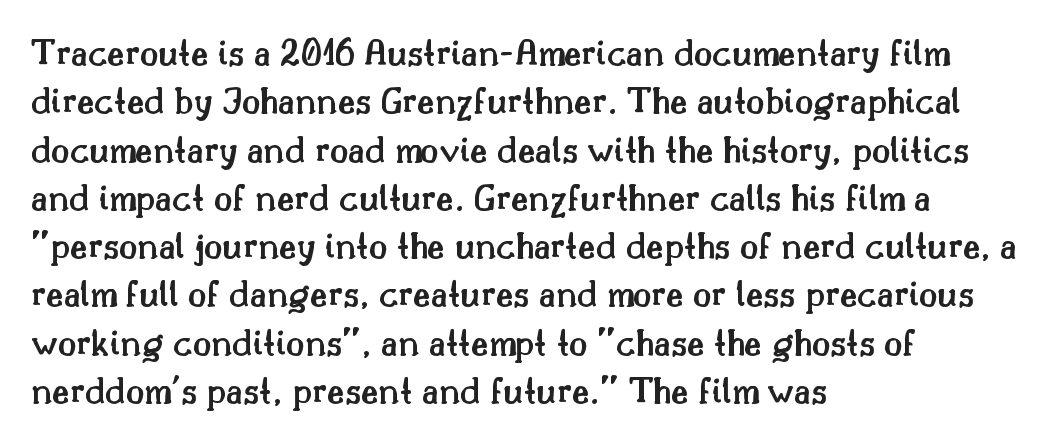
The image shows 38 px semibold serif type, upright; set left-aligned, normal line spacing (1.27x), normal letter spacing, not underlined; medium stroke contrast and a small x-height.
